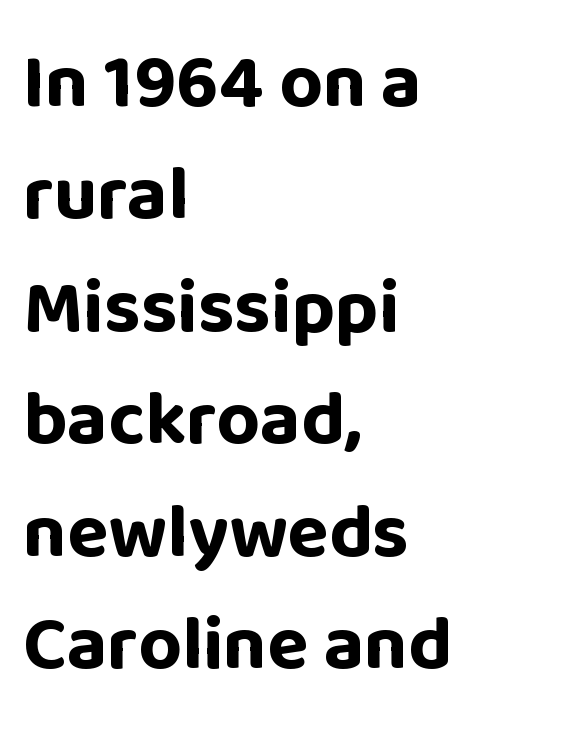
Does extra space separate the letters? No, they use regular spacing. Serifs: no, the terminals of the letterforms are clean. Does the weight exceed regular? Yes, all the way to bold. Proportional: the letters do not fall into vertical columns. The paragraph has a hard left edge and a soft right edge. This is roman type, the default non-slanted kind.
